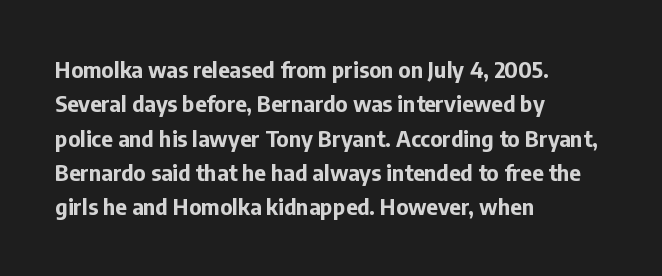
The image shows 22 px bold type, upright; set left-aligned, normal line spacing (1.56x), normal letter spacing, not underlined.
